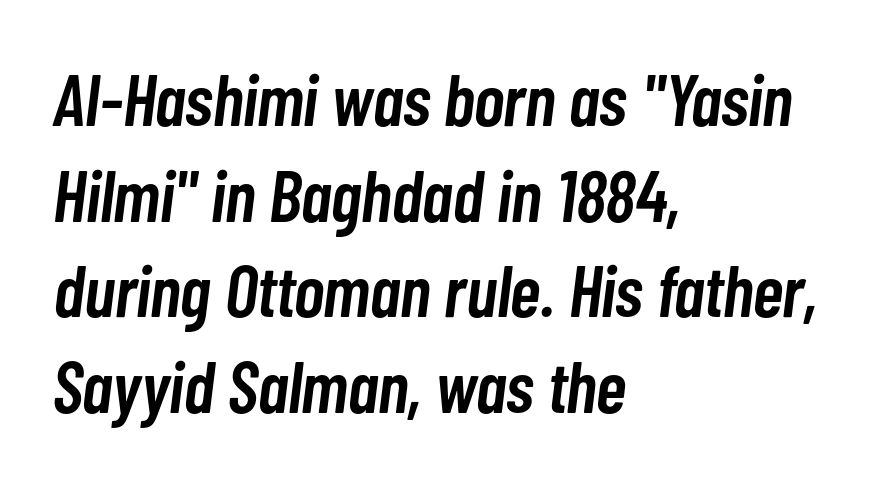
The image shows 73 px semibold, condensed type, italic (leaning right); set left-aligned, normal line spacing (1.31x), normal letter spacing, not underlined; low stroke contrast and a medium x-height.
